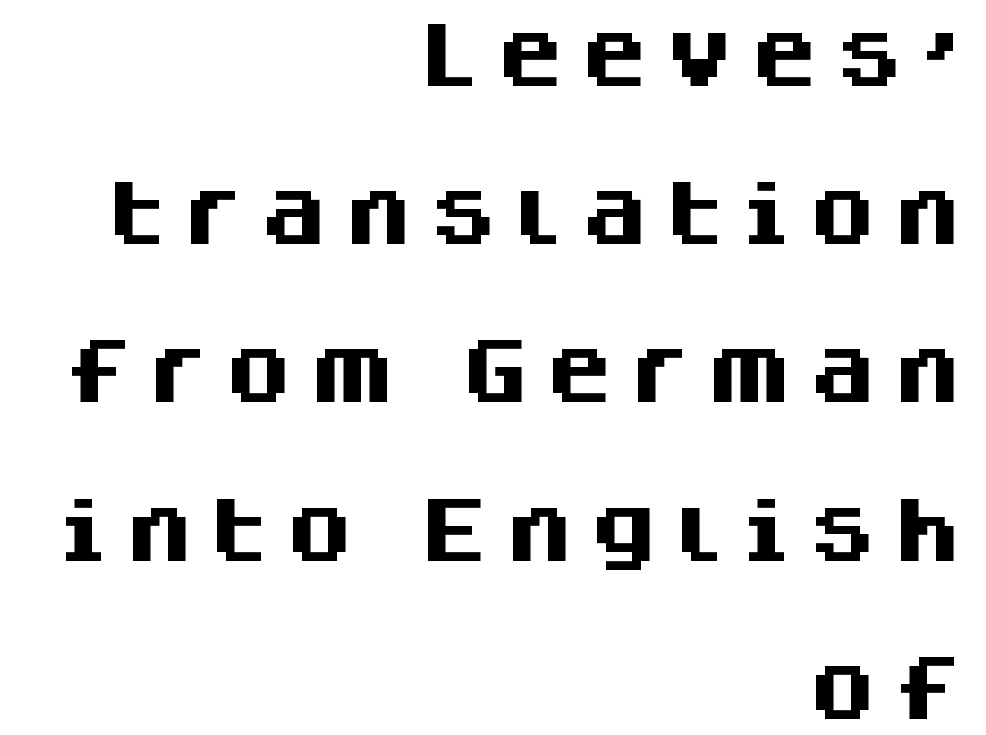
{"serif": "no", "italic": "no", "bold": "yes", "weight": "heavy", "width": "normal", "stroke_contrast": "medium", "x_height": "large", "monospaced": "no", "underline": "no", "align": "right", "line_spacing": "loose", "line_spacing_ratio": 2.26, "letter_spacing": "wide", "letter_spacing_em": 0.21, "glyph_px": 70}
